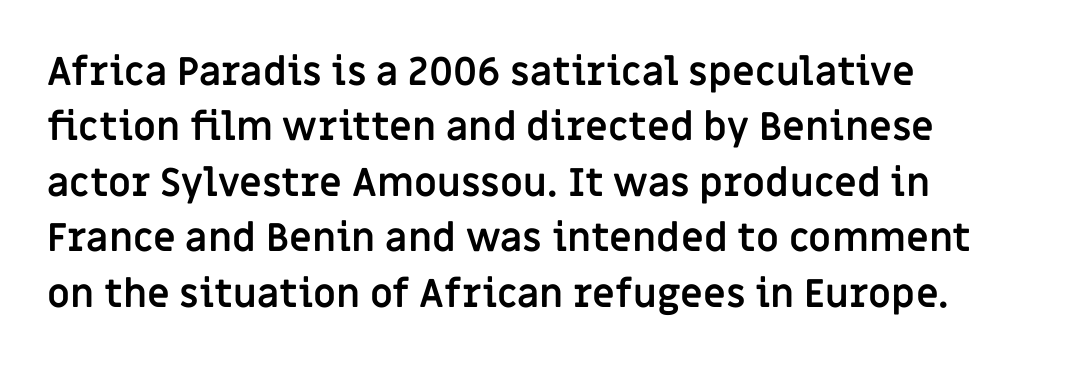
The image shows 39 px semibold sans-serif type, upright; set left-aligned, normal line spacing (1.42x), normal letter spacing, not underlined; low stroke contrast and a large x-height.
